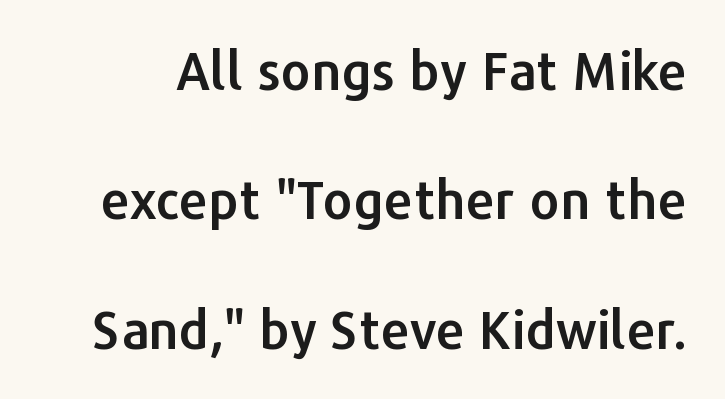
The image shows 52 px sans-serif type, upright; set loose line spacing (2.49x), normal letter spacing, not underlined; low stroke contrast and a medium x-height.
